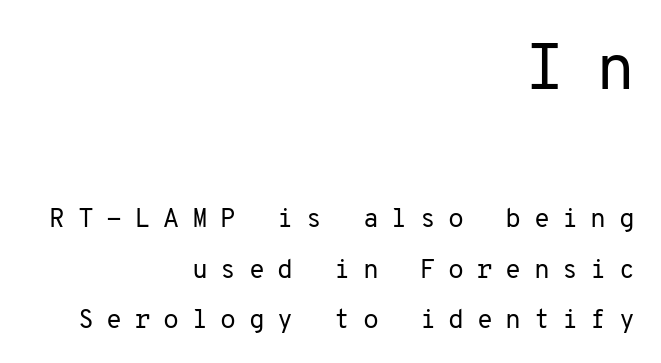
{"serif": "no", "italic": "no", "bold": "no", "weight": "regular", "width": "normal", "stroke_contrast": "low", "x_height": "medium", "monospaced": "yes", "underline": "no", "align": "right", "line_spacing": "loose", "line_spacing_ratio": 1.94, "letter_spacing": "wide", "letter_spacing_em": 0.48, "larger_block": "first", "size_ratio": 2.46, "glyph_px": 64}
